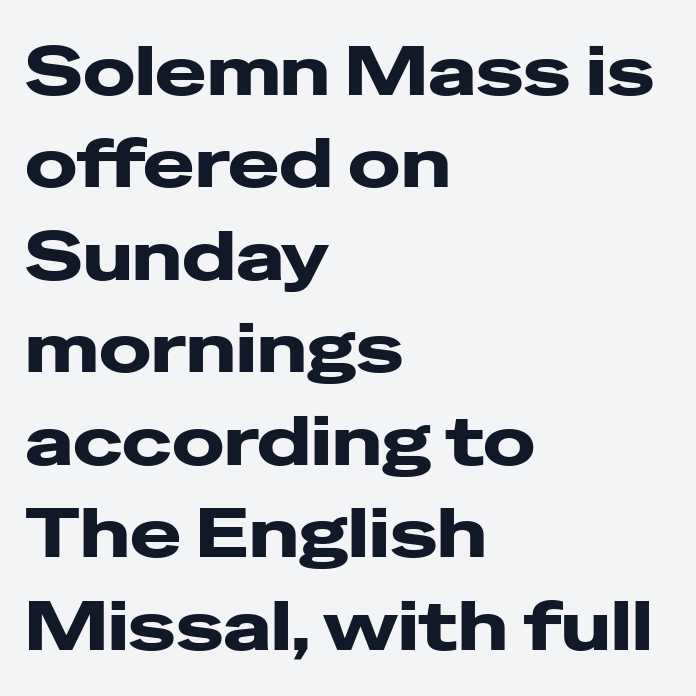
Rule under the text: the space is simply empty. The font's upright variant was chosen for this text. Inter-character spacing is left at the font's built-in metrics. A typesetter would call this proportional, since set widths differ per character. Notice how the passage keeps a crisp vertical edge on the left only. Does the type have serifs? No, each stem ends abruptly.
